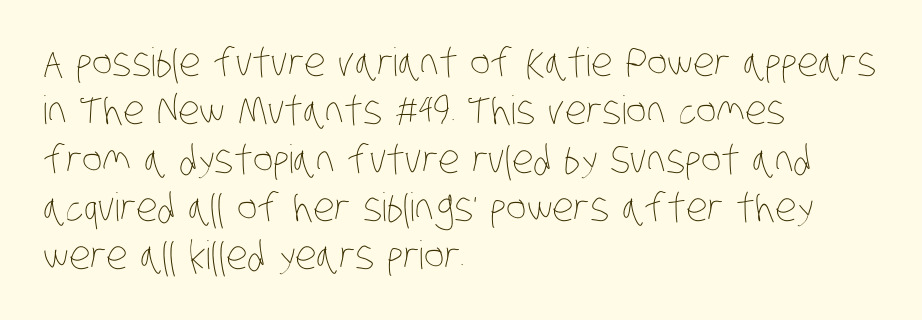
Q: Is the text bold? A: No.
Q: Is the text underlined? A: No.
Q: How is the paragraph aligned? A: Left-aligned.
Q: Is the spacing between letters normal or unusually wide? A: Normal.
Q: Width (condensed, normal, or wide)? A: Condensed.
Q: Stroke contrast? A: Low.
Q: x-height? A: Large.
Q: Monospaced? A: No.
